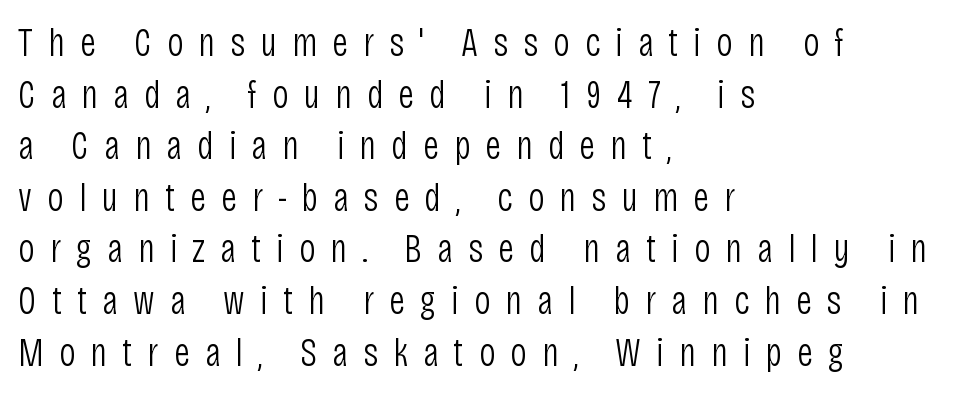
Each letter's strokes conclude bluntly, with no projecting serifs. Compared with a typical body face, this is equally light or lighter still. Reading down the column, the eye jumps a familiar distance to each next line. This sample has the flowing, uneven cadence of proportional lettering.
